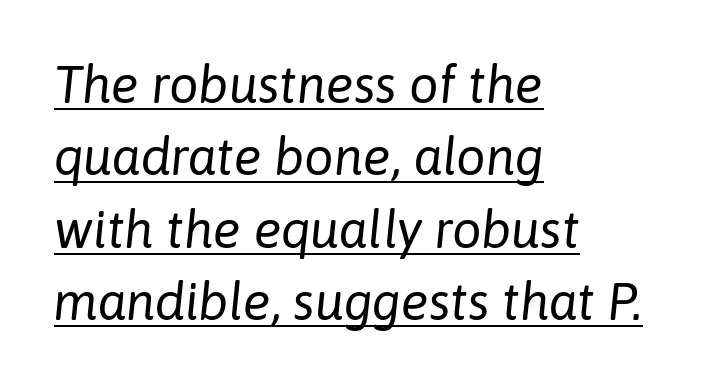
{"italic": "yes", "lean": "right", "slant_degrees": 6, "bold": "no", "weight": "regular", "width": "normal", "stroke_contrast": "low", "x_height": "medium", "monospaced": "no", "underline": "yes", "align": "left", "line_spacing": "normal", "line_spacing_ratio": 1.39, "letter_spacing": "normal", "letter_spacing_em": 0.0, "glyph_px": 52}
